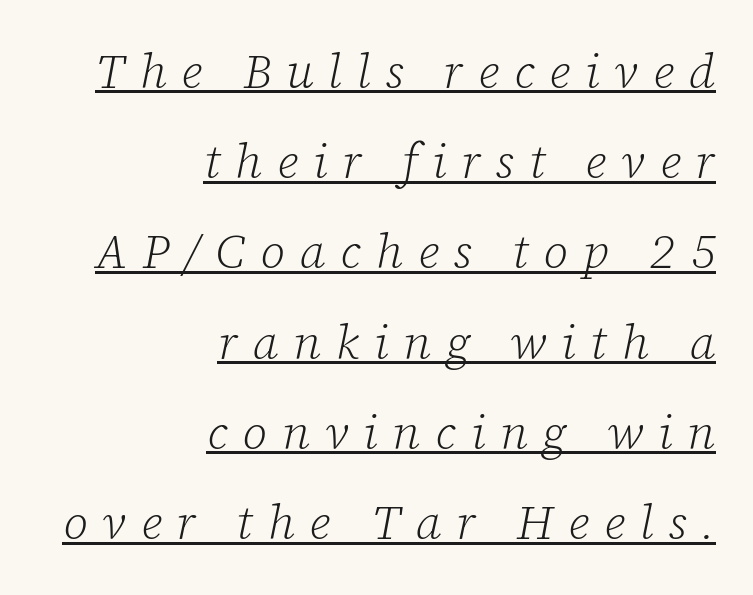
{"serif": "yes", "italic": "yes", "lean": "right", "slant_degrees": 12, "bold": "no", "weight": "light", "width": "normal", "stroke_contrast": "low", "x_height": "medium", "monospaced": "no", "underline": "yes", "align": "right", "line_spacing_ratio": 1.88, "letter_spacing": "wide", "letter_spacing_em": 0.31, "glyph_px": 48}
